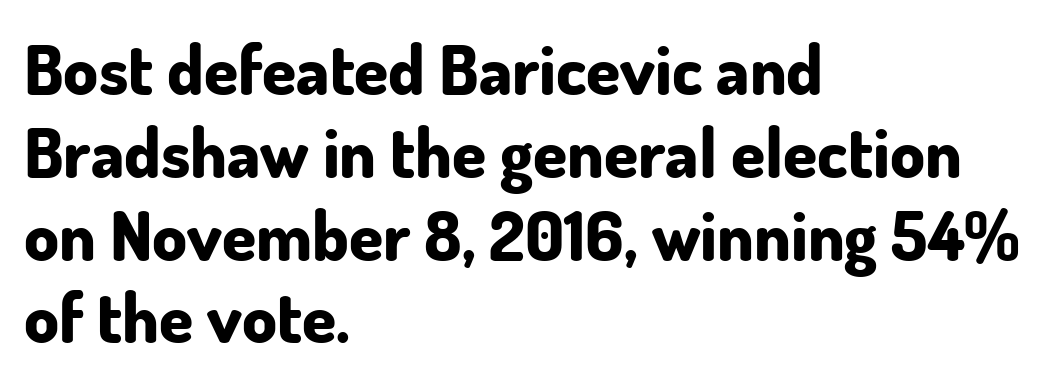
A sans-serif font was chosen for this passage. The letterforms sit shoulder to shoulder at normal distance. Spacing verdict: proportional, widths tailored to each character. Check the space under the baseline: it is left empty.
